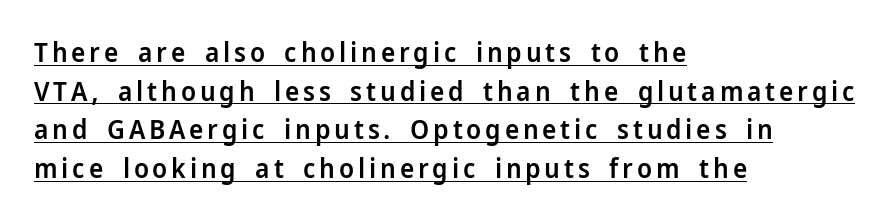
Leftover space on each line is placed entirely after the last word. Upright lettering throughout. Underline: present. One glance says typical: line gaps are just what's usual. Is the type bold? Partly — it's a semibold, heavier than regular but not fully bold.
